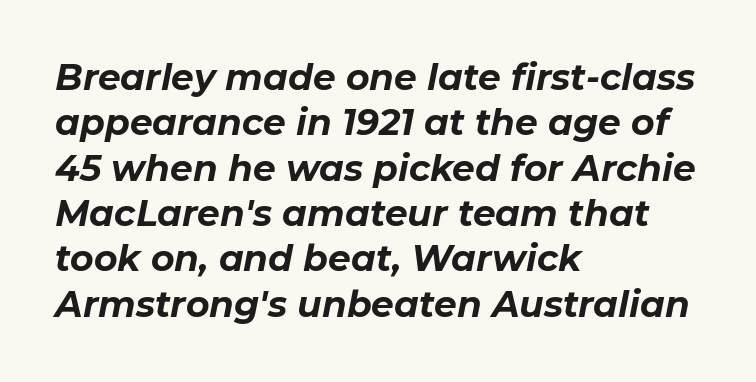
The image shows 36 px bold type, italic (leaning right); set left-aligned, normal line spacing (1.26x), normal letter spacing, not underlined; low stroke contrast and a medium x-height.
